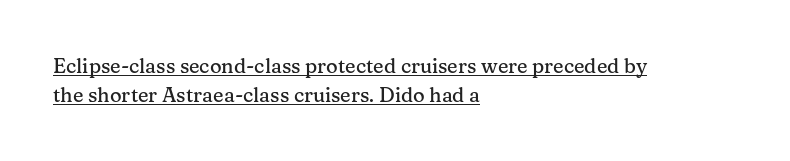
A continuous stroke trails under the words, as in a hyperlink. The rows are spaced the way most documents space them. No extra tracking has been applied to these lines. The font's upright variant was chosen for this text. Horizontal alignment here is leftward, the default for most running prose.
